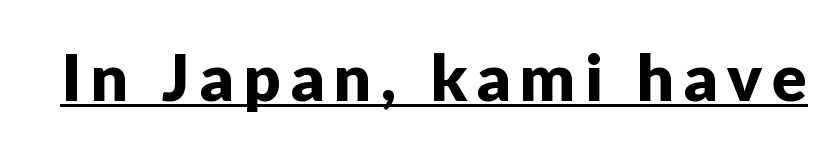
{"serif": "no", "italic": "no", "width": "normal", "stroke_contrast": "low", "x_height": "medium", "monospaced": "no", "underline": "yes", "glyph_px": 65}
